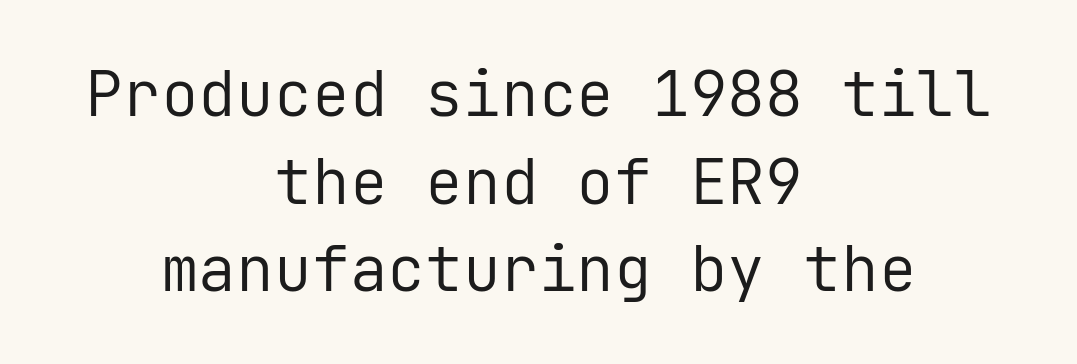
Q: Is the text bold? A: No.
Q: Is the text italic (slanted)? A: No, it is upright.
Q: Is the typeface a serif or a sans-serif typeface? A: Sans-serif.
Q: Is the text underlined? A: No.
Q: How is the paragraph aligned? A: Centered.
Q: Is the spacing between letters normal or unusually wide? A: Normal.
Q: Is the spacing between lines tight, normal or loose? A: Normal.
Q: Width (condensed, normal, or wide)? A: Normal.
Q: Stroke contrast? A: Low.
Q: x-height? A: Medium.
Q: Monospaced? A: Yes.
